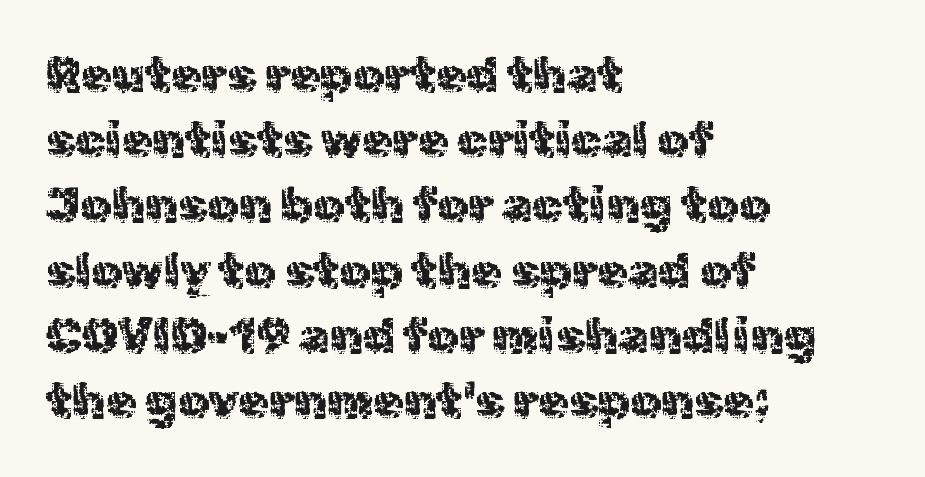
Clear beneath every line of the passage. The lines in this sample share a left origin and differ only in where they stop. The line texture is even and compact thanks to regular tracking. The designer left line spacing at the default.
